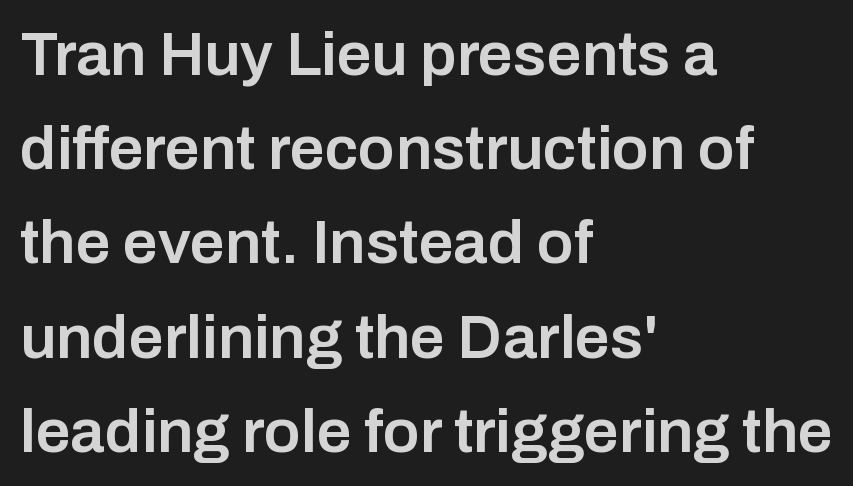
{"serif": "no", "italic": "no", "bold": "semi", "weight": "semibold", "width": "normal", "stroke_contrast": "low", "x_height": "medium", "monospaced": "no", "underline": "no", "align": "left", "line_spacing": "normal", "line_spacing_ratio": 1.52, "letter_spacing": "normal", "letter_spacing_em": 0.0, "glyph_px": 62}
